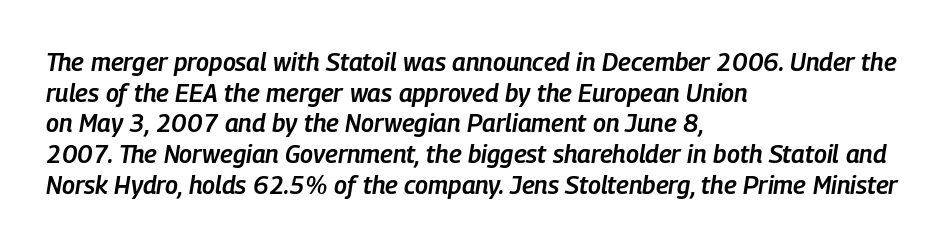
{"italic": "yes", "lean": "right", "slant_degrees": 9, "bold": "semi", "underline": "no", "align": "left", "line_spacing_ratio": 1.23, "letter_spacing": "normal", "letter_spacing_em": 0.0, "glyph_px": 25}
